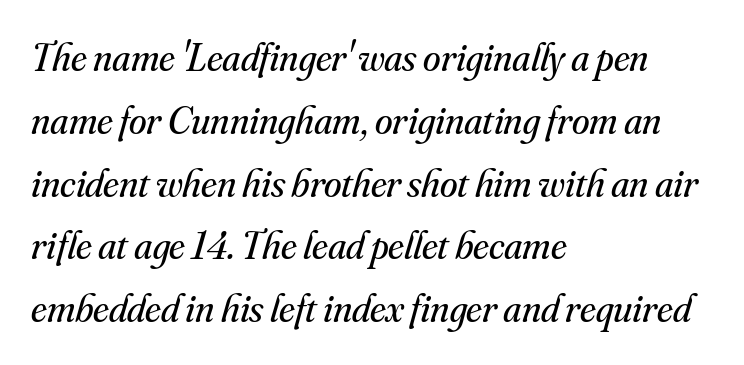
{"serif": "yes", "italic": "yes", "lean": "right", "slant_degrees": 16, "bold": "no", "weight": "regular", "width": "normal", "stroke_contrast": "medium", "x_height": "small", "monospaced": "no", "underline": "no", "align": "left", "line_spacing": "normal", "line_spacing_ratio": 1.57, "letter_spacing": "normal", "letter_spacing_em": 0.0, "glyph_px": 40}
